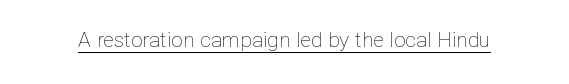
Italic: no, the glyphs are upright roman. You can see a thin bar hugging the bottom of the glyphs. Nothing heavy about these letters — not bold at all. Look at the tracking — it's just the regular setting, nothing added.
